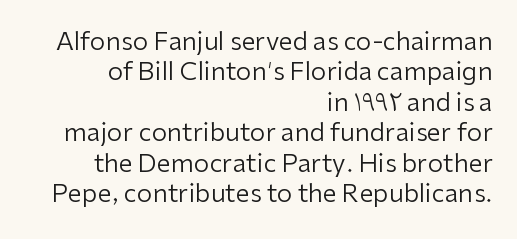
The image shows 25 px text type, upright; set right-aligned, line spacing 1.22x, normal letter spacing, not underlined.
